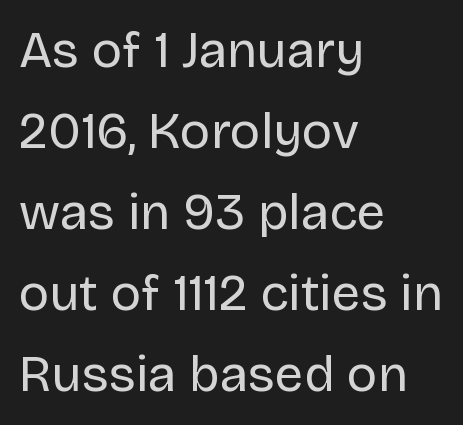
The lines sit at an ordinary, default distance from one another. Do the characters align in a grid? No, the font is proportional. The letterforms sit shoulder to shoulder at normal distance. Rendered with straight, roman letterforms. The ragged edge is on the right, which tells us the setting is flush left. Stems here are at most as thick as an everyday book face.
